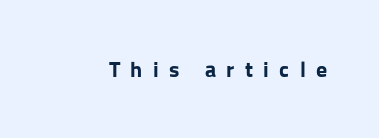
Inter-character spacing is expanded well beyond the font's built-in metrics. Ordinary non-slanted type is in use. Anything drawn beneath the words? Only blank space. Compared with an ordinary text face, these strokes are far heavier — a full bold.
